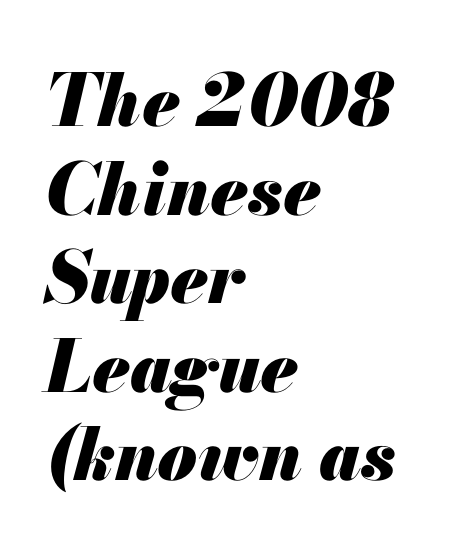
The image shows 72 px heavy type, italic (leaning right); set left-aligned, line spacing 1.23x, normal letter spacing, not underlined; medium stroke contrast and a small x-height.
